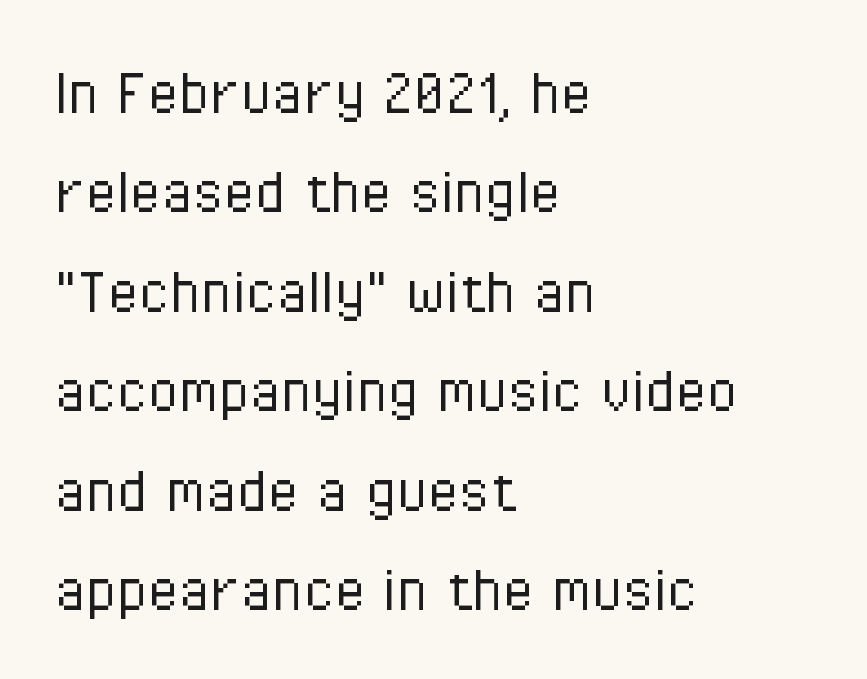
Q: Is the text bold? A: No.
Q: Is the text italic (slanted)? A: No, it is upright.
Q: Is the typeface a serif or a sans-serif typeface? A: Sans-serif.
Q: Is the text underlined? A: No.
Q: How is the paragraph aligned? A: Left-aligned.
Q: Is the spacing between letters normal or unusually wide? A: Normal.
Q: Is the spacing between lines tight, normal or loose? A: Normal.
Q: Width (condensed, normal, or wide)? A: Condensed.
Q: Stroke contrast? A: Low.
Q: x-height? A: Medium.
Q: Monospaced? A: No.
